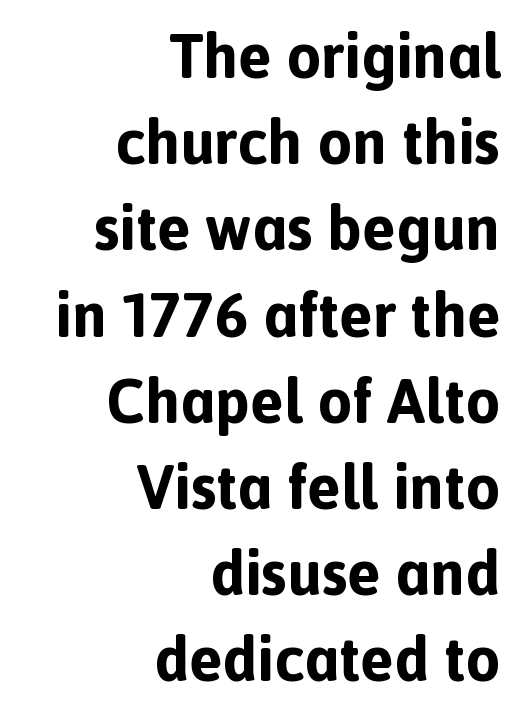
Q: Is the text bold? A: Yes.
Q: Is the text italic (slanted)? A: No, it is upright.
Q: Is the typeface a serif or a sans-serif typeface? A: Sans-serif.
Q: Is the text underlined? A: No.
Q: How is the paragraph aligned? A: Right-aligned.
Q: Is the spacing between letters normal or unusually wide? A: Normal.
Q: Is the spacing between lines tight, normal or loose? A: Normal.
Q: Width (condensed, normal, or wide)? A: Normal.
Q: x-height? A: Medium.
Q: Monospaced? A: No.
